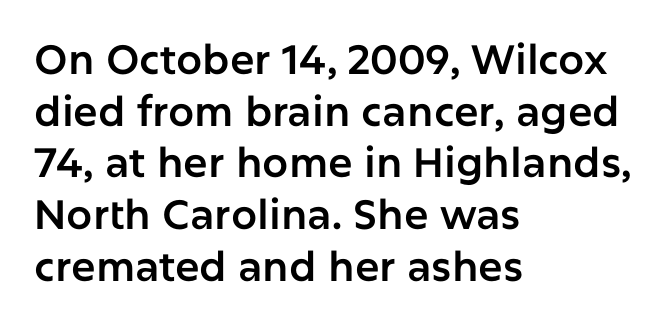
Q: Is the text italic (slanted)? A: No, it is upright.
Q: Is the typeface a serif or a sans-serif typeface? A: Sans-serif.
Q: Is the text underlined? A: No.
Q: How is the paragraph aligned? A: Left-aligned.
Q: Is the spacing between letters normal or unusually wide? A: Normal.
Q: Is the spacing between lines tight, normal or loose? A: Normal.
Q: Width (condensed, normal, or wide)? A: Normal.
Q: Stroke contrast? A: Low.
Q: x-height? A: Medium.
Q: Monospaced? A: No.
